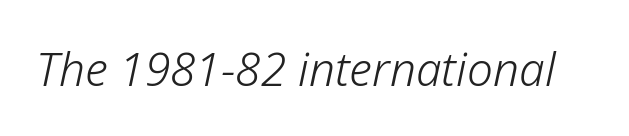
Q: Is the text bold? A: No.
Q: Is the text italic (slanted)? A: Yes, it leans right by about 12 degrees.
Q: Is the text underlined? A: No.
Q: Is the spacing between letters normal or unusually wide? A: Normal.
Q: Width (condensed, normal, or wide)? A: Normal.
Q: Stroke contrast? A: Low.
Q: x-height? A: Medium.
Q: Monospaced? A: No.
